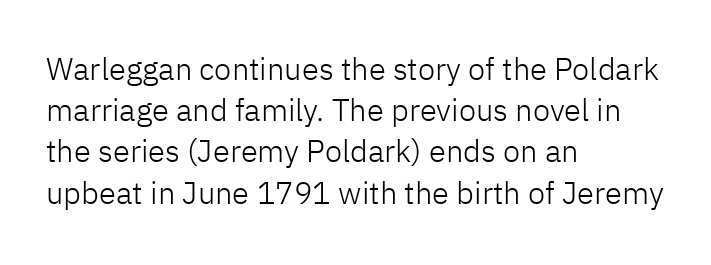
Nothing heavy about these letters — not bold at all. Short note: letters normally spaced. Are there feet on the stems? There aren't — it's a sans. Spacing verdict: proportional, widths tailored to each character.
